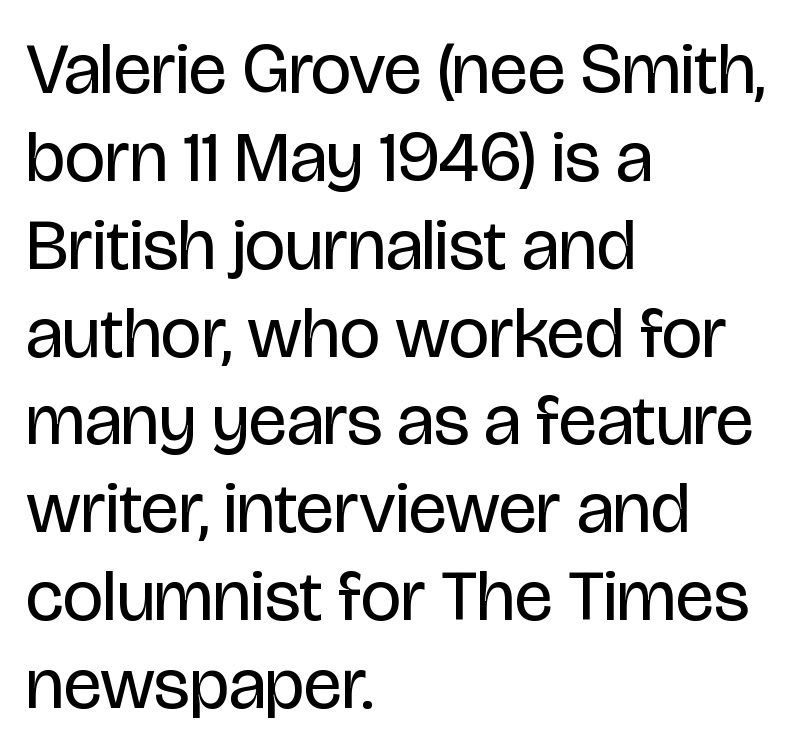
{"serif": "no", "italic": "no", "bold": "no", "weight": "regular", "width": "condensed", "stroke_contrast": "low", "x_height": "large", "monospaced": "no", "underline": "no", "align": "left", "line_spacing_ratio": 1.22, "letter_spacing": "normal", "letter_spacing_em": 0.0, "glyph_px": 72}
